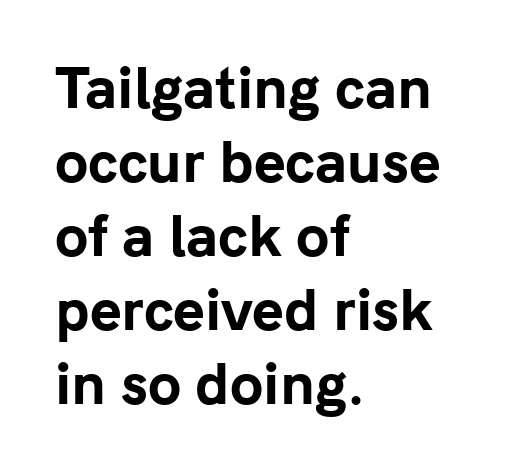
The image shows 54 px bold sans-serif type, upright; set left-aligned, normal line spacing (1.37x), normal letter spacing, not underlined; low stroke contrast and a medium x-height.
